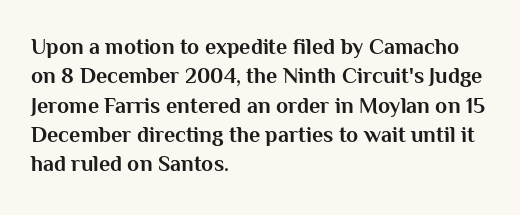
Q: Is the text bold? A: Yes.
Q: Is the text italic (slanted)? A: No, it is upright.
Q: Is the text underlined? A: No.
Q: How is the paragraph aligned? A: Left-aligned.
Q: Is the spacing between letters normal or unusually wide? A: Normal.
Q: Is the spacing between lines tight, normal or loose? A: Normal.
